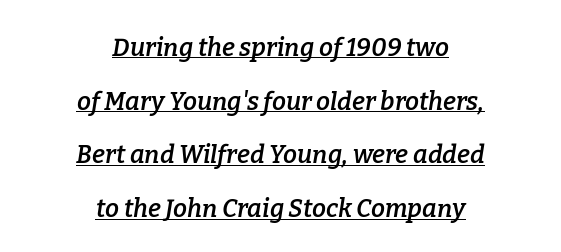
The image shows 25 px text type, italic (leaning right); set centered, loose line spacing (2.15x), normal letter spacing, underlined.
